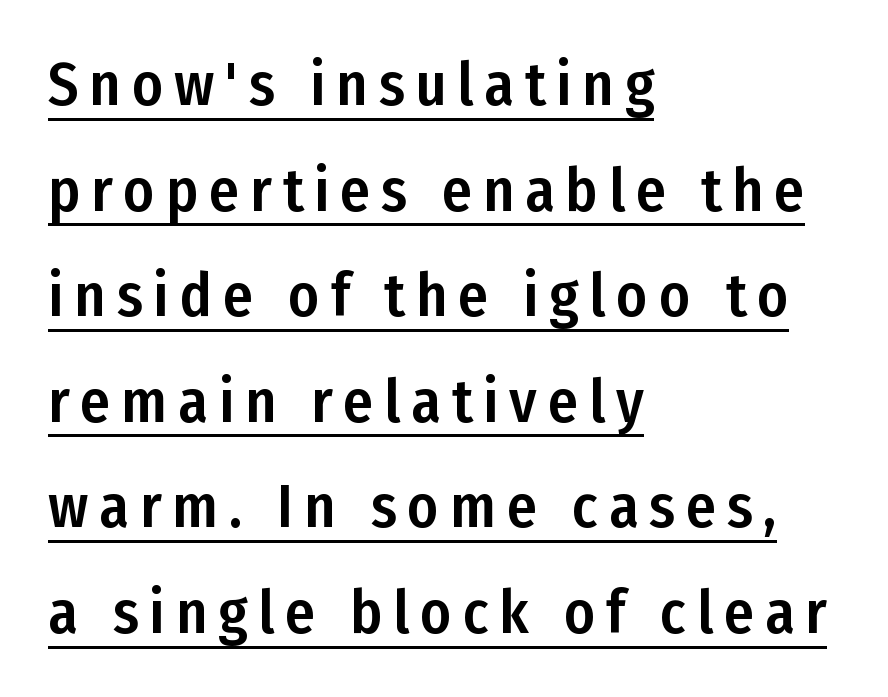
{"serif": "no", "italic": "no", "width": "condensed", "stroke_contrast": "low", "x_height": "medium", "monospaced": "no", "underline": "yes", "align": "left", "line_spacing_ratio": 1.76, "glyph_px": 60}
